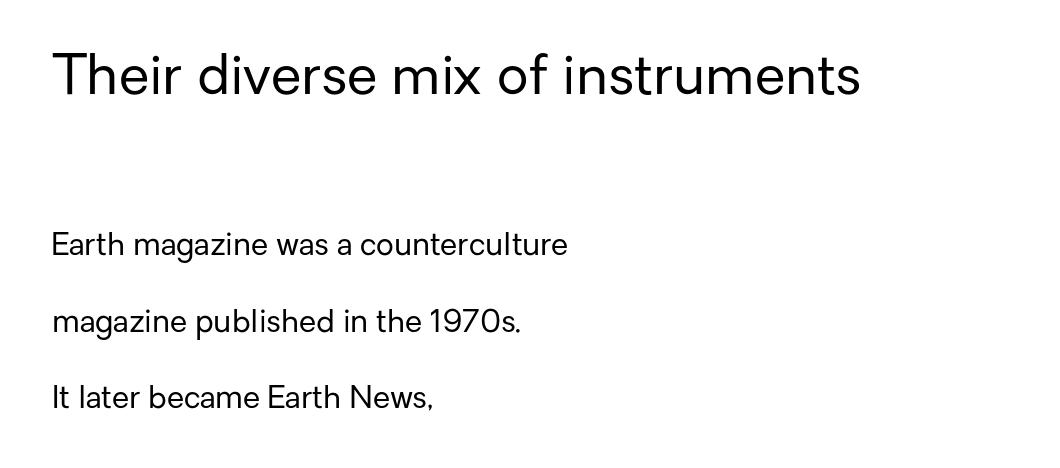
{"serif": "no", "italic": "no", "bold": "no", "weight": "regular", "width": "normal", "stroke_contrast": "low", "x_height": "medium", "monospaced": "no", "underline": "no", "align": "left", "line_spacing": "loose", "line_spacing_ratio": 2.46, "letter_spacing": "normal", "letter_spacing_em": 0.0, "larger_block": "first", "size_ratio": 1.77, "glyph_px": 55}
